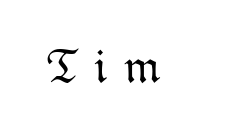
Q: Is the text bold? A: No.
Q: Is the text italic (slanted)? A: No, it is upright.
Q: Is the text underlined? A: No.
Q: Is the spacing between letters normal or unusually wide? A: Unusually wide.
Q: Width (condensed, normal, or wide)? A: Normal.
Q: Stroke contrast? A: Low.
Q: x-height? A: Medium.
Q: Monospaced? A: No.
